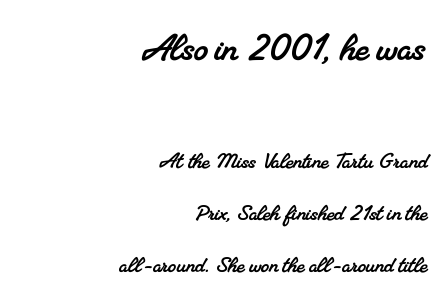
Q: Is the typeface a serif or a sans-serif typeface? A: Serif.
Q: Is the text underlined? A: No.
Q: How is the paragraph aligned? A: Right-aligned.
Q: Is the spacing between letters normal or unusually wide? A: Normal.
Q: Is the spacing between lines tight, normal or loose? A: Loose.
Q: Which block of text is set in a larger size, the first (top) or the second (bottom)? A: The first (top) one.
Q: Width (condensed, normal, or wide)? A: Normal.
Q: Stroke contrast? A: Medium.
Q: x-height? A: Small.
Q: Monospaced? A: No.
